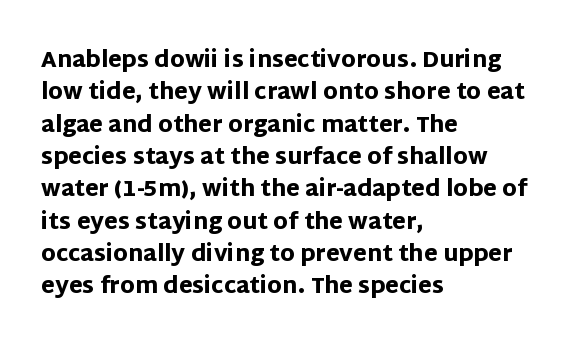
{"italic": "no", "bold": "yes", "underline": "no", "align": "left", "line_spacing": "normal", "line_spacing_ratio": 1.47, "letter_spacing": "normal", "letter_spacing_em": 0.0, "glyph_px": 22}
